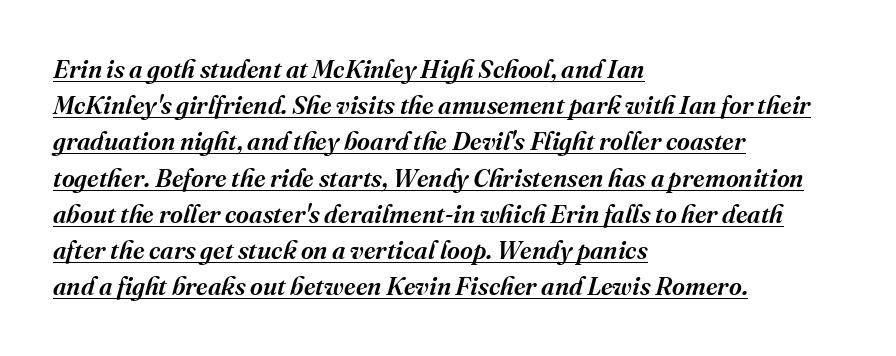
Q: Is the text bold? A: Semi-bold.
Q: Is the text italic (slanted)? A: Yes, it leans right by about 16 degrees.
Q: Is the text underlined? A: Yes.
Q: How is the paragraph aligned? A: Left-aligned.
Q: Is the spacing between letters normal or unusually wide? A: Normal.
Q: Is the spacing between lines tight, normal or loose? A: Normal.
